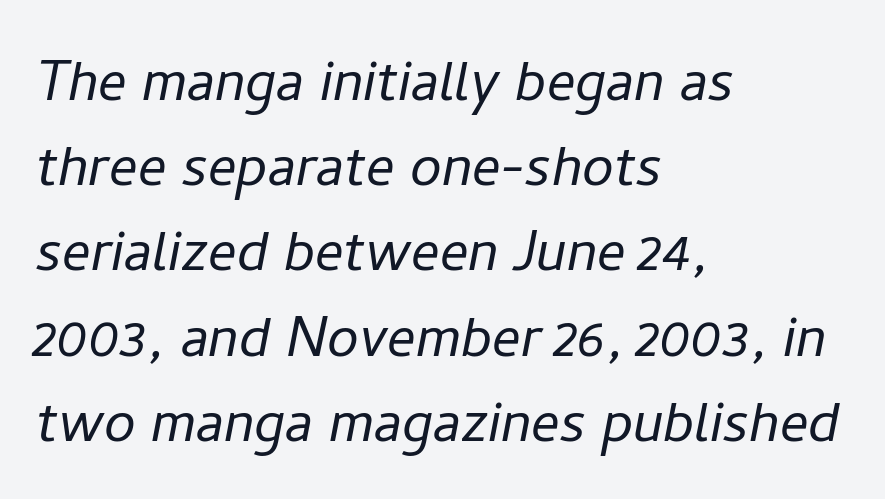
Q: Is the text bold? A: No.
Q: Is the text italic (slanted)? A: Yes, it leans right by about 11 degrees.
Q: Is the text underlined? A: No.
Q: How is the paragraph aligned? A: Left-aligned.
Q: Is the spacing between letters normal or unusually wide? A: Normal.
Q: Width (condensed, normal, or wide)? A: Normal.
Q: Stroke contrast? A: Low.
Q: x-height? A: Medium.
Q: Monospaced? A: No.
